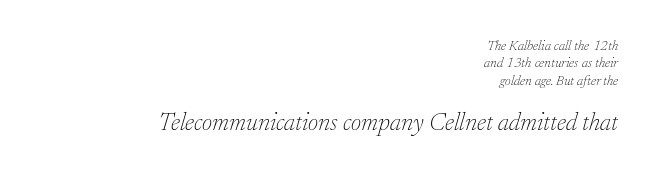
{"italic": "yes", "lean": "right", "slant_degrees": 17, "bold": "no", "underline": "no", "align": "right", "line_spacing": "normal", "line_spacing_ratio": 1.25, "letter_spacing": "normal", "letter_spacing_em": 0.0, "larger_block": "second", "size_ratio": 1.79, "glyph_px": 25}
